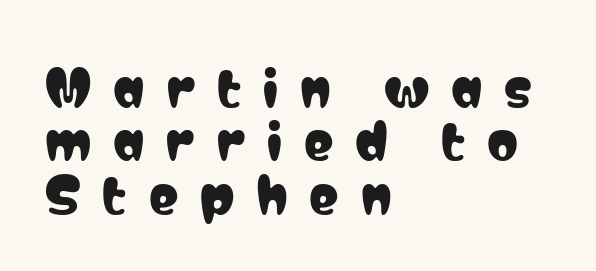
Q: Is the text italic (slanted)? A: No, it is upright.
Q: Is the typeface a serif or a sans-serif typeface? A: Sans-serif.
Q: Is the text underlined? A: No.
Q: How is the paragraph aligned? A: Left-aligned.
Q: Is the spacing between letters normal or unusually wide? A: Unusually wide.
Q: Is the spacing between lines tight, normal or loose? A: Tight.
Q: Width (condensed, normal, or wide)? A: Condensed.
Q: Stroke contrast? A: Low.
Q: x-height? A: Medium.
Q: Monospaced? A: No.
